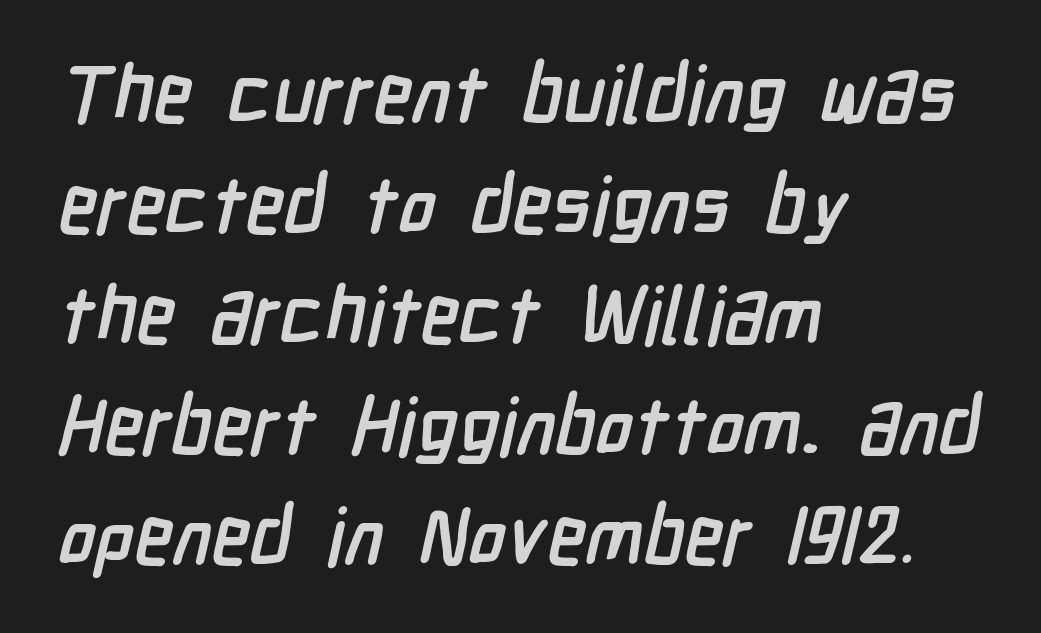
{"serif": "no", "bold": "yes", "weight": "semibold", "width": "condensed", "stroke_contrast": "low", "x_height": "medium", "monospaced": "no", "underline": "no", "align": "left", "line_spacing": "normal", "line_spacing_ratio": 1.4, "letter_spacing": "normal", "letter_spacing_em": 0.0, "glyph_px": 79}
